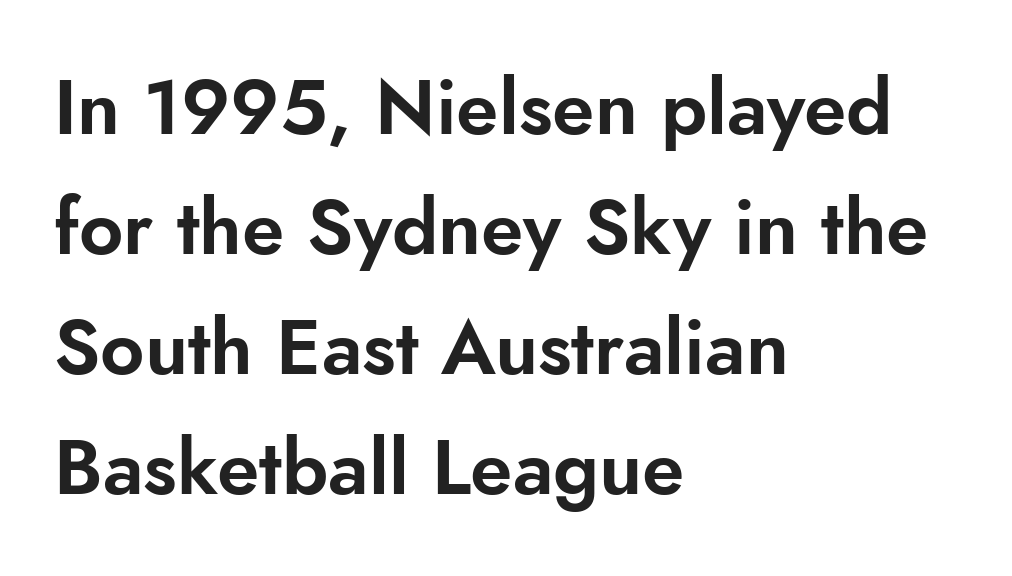
The image shows 77 px sans-serif type, upright; set left-aligned, normal line spacing (1.56x), normal letter spacing, not underlined; low stroke contrast and a small x-height.
